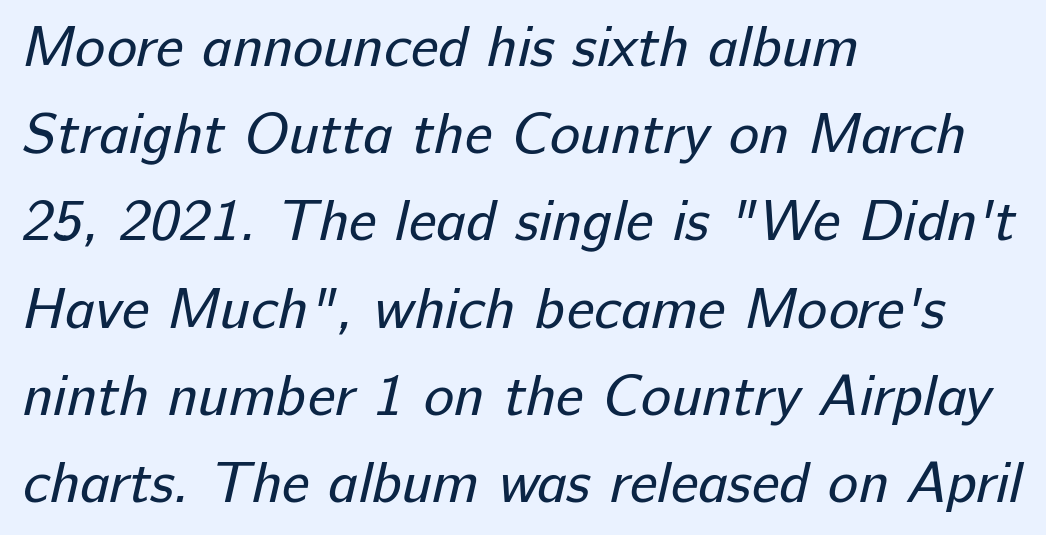
Vertical stems look standard width or narrower in stroke. Compared with typical paragraphs, the rows here are spaced about the same. These lines are rendered in a variable-pitch font. The lines in this sample share a left origin and differ only in where they stop.
